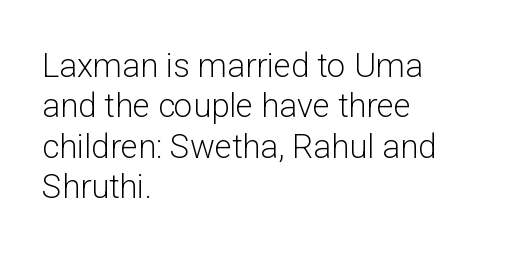
The image shows 33 px light sans-serif type, upright; set left-aligned, line spacing 1.22x, normal letter spacing, not underlined; low stroke contrast and a medium x-height.
